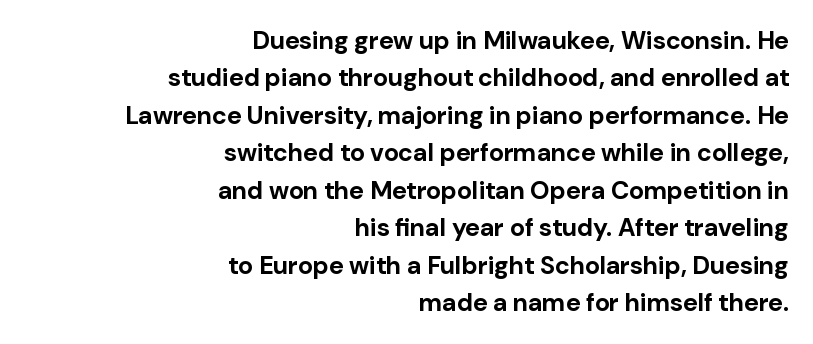
Q: Is the text bold? A: Yes.
Q: Is the text italic (slanted)? A: No, it is upright.
Q: Is the text underlined? A: No.
Q: How is the paragraph aligned? A: Right-aligned.
Q: Is the spacing between letters normal or unusually wide? A: Normal.
Q: Is the spacing between lines tight, normal or loose? A: Normal.
